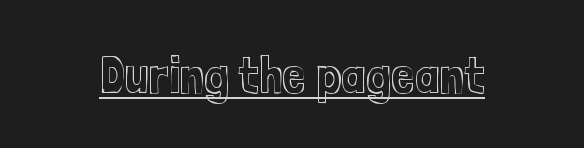
Is the letter spacing exaggerated? No — it looks like the ordinary default. Characters remain perfectly vertical along every line. The sample's only ornament is a line tracing under the words. This sample has the flowing, uneven cadence of proportional lettering.
